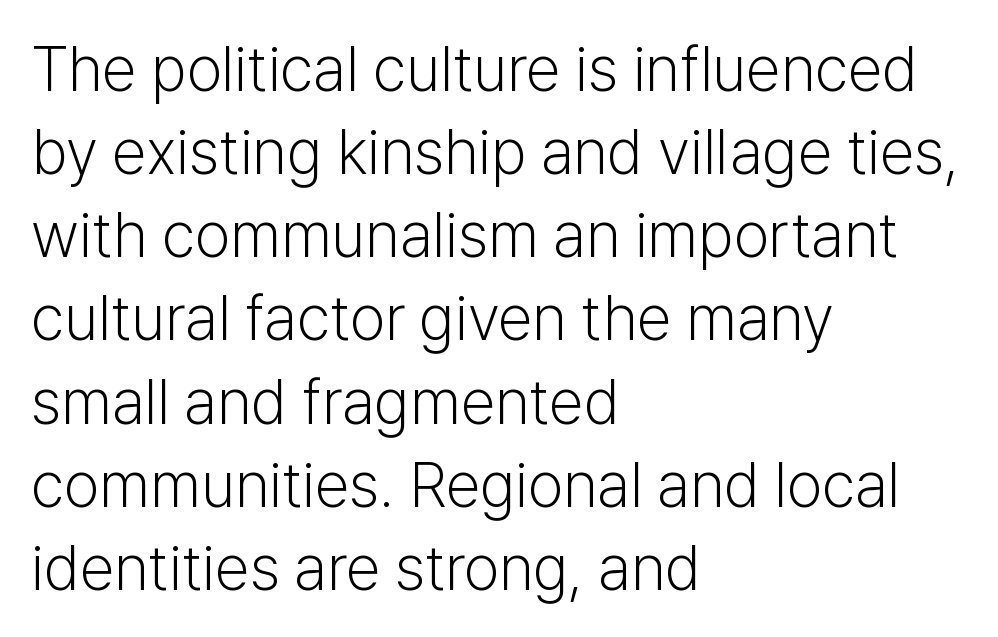
{"serif": "no", "italic": "no", "bold": "no", "weight": "light", "width": "normal", "stroke_contrast": "low", "x_height": "medium", "monospaced": "no", "underline": "no", "align": "left", "line_spacing": "normal", "line_spacing_ratio": 1.32, "letter_spacing": "normal", "letter_spacing_em": 0.0, "glyph_px": 63}
